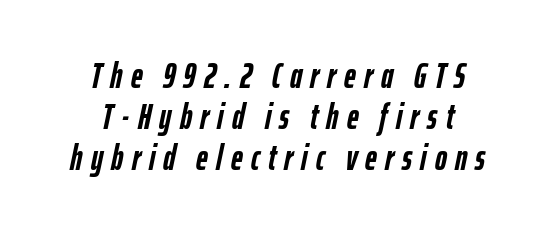
Cramped leading. Unmarked baselines from the first word to the last. Is this a fixed-width face? No — the glyphs have proportional, varying widths. You could only call the tracking loose — the letters float apart.
